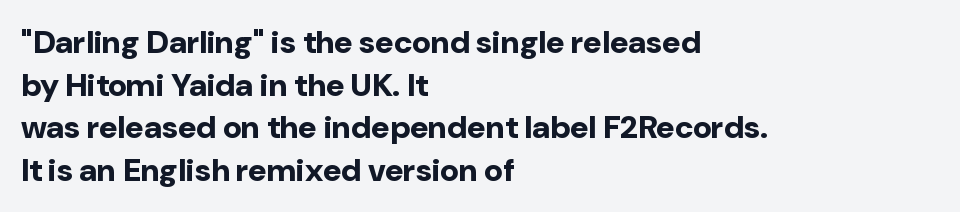
The image shows 32 px bold sans-serif type, upright; set left-aligned, normal line spacing (1.33x), normal letter spacing, not underlined; low stroke contrast and a medium x-height.
